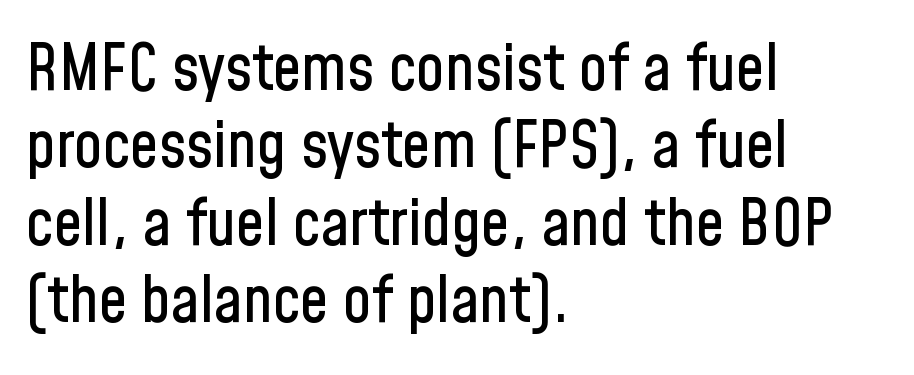
Is the block centered? No — it sits flush against the left margin. Nobody touched the tracking dial on this one. Proportional: the letters do not fall into vertical columns. The lettering stays uniformly vertical, giving the passage a roman look. A bare baseline throughout the passage.
